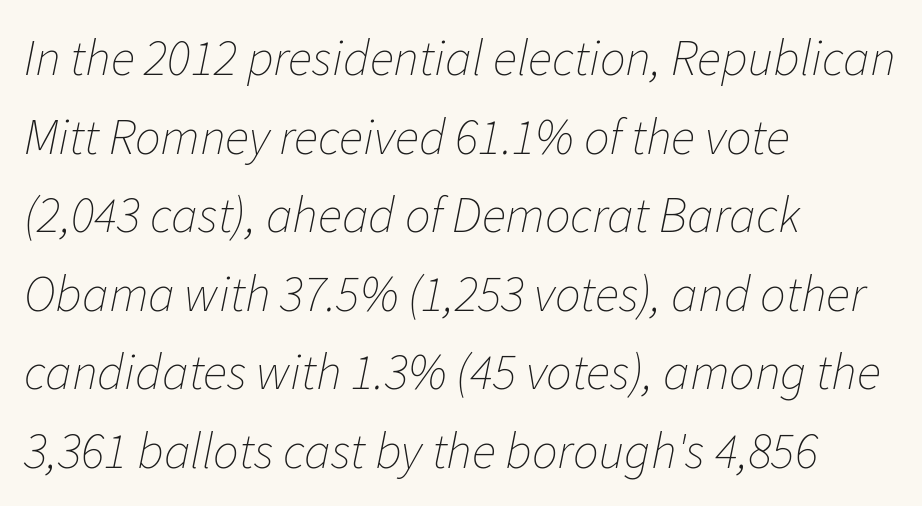
{"italic": "yes", "lean": "right", "slant_degrees": 11, "bold": "no", "weight": "thin", "width": "normal", "stroke_contrast": "low", "x_height": "medium", "monospaced": "no", "underline": "no", "align": "left", "line_spacing": "normal", "line_spacing_ratio": 1.54, "letter_spacing": "normal", "letter_spacing_em": 0.0, "glyph_px": 51}
